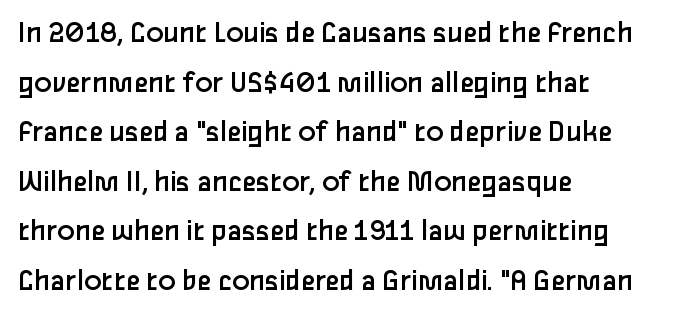
Rendered with straight, roman letterforms. The letterforms sit shoulder to shoulder at normal distance. One glance says typical: line gaps are just what's usual. Casual observation: everything's shoved over to the left. The font family rendered here belongs to the sans-serif group.
